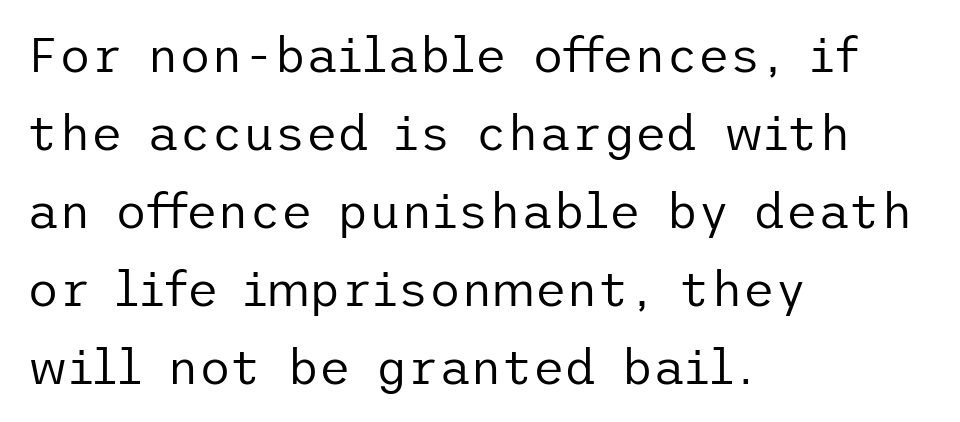
Q: Is the text bold? A: No.
Q: Is the text italic (slanted)? A: No, it is upright.
Q: Is the typeface a serif or a sans-serif typeface? A: Sans-serif.
Q: Is the text underlined? A: No.
Q: How is the paragraph aligned? A: Left-aligned.
Q: Is the spacing between letters normal or unusually wide? A: Normal.
Q: Is the spacing between lines tight, normal or loose? A: Normal.
Q: Width (condensed, normal, or wide)? A: Normal.
Q: Stroke contrast? A: Low.
Q: x-height? A: Medium.
